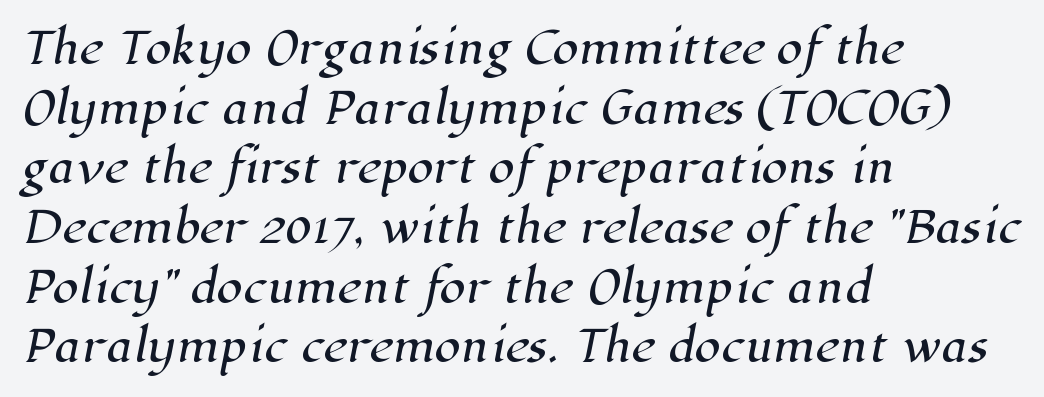
The rag falls on the right side of this text block. The string is rendered with underlining switched off. I'd call this a serif setting — the letters wear small feet. Spacing between characters is what you'd get straight out of the box.
